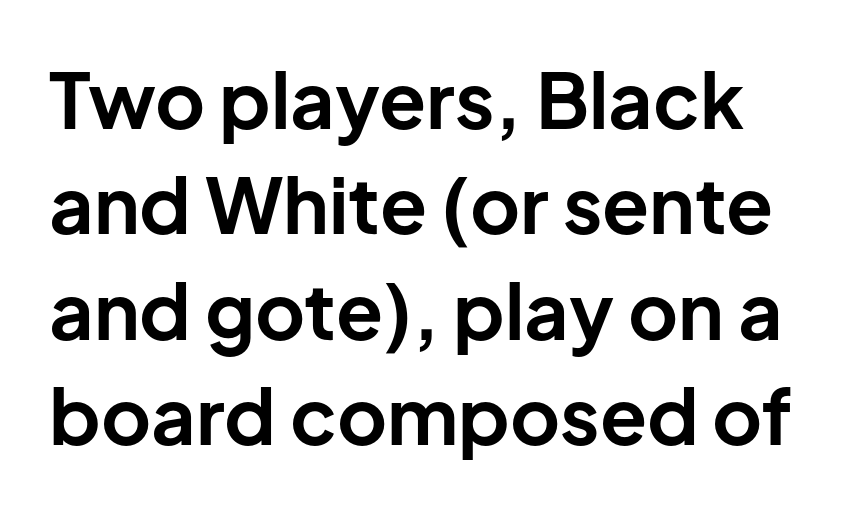
{"serif": "no", "italic": "no", "bold": "yes", "weight": "bold", "width": "normal", "stroke_contrast": "low", "x_height": "medium", "monospaced": "no", "underline": "no", "line_spacing": "normal", "line_spacing_ratio": 1.37, "letter_spacing": "normal", "letter_spacing_em": 0.0, "glyph_px": 77}
